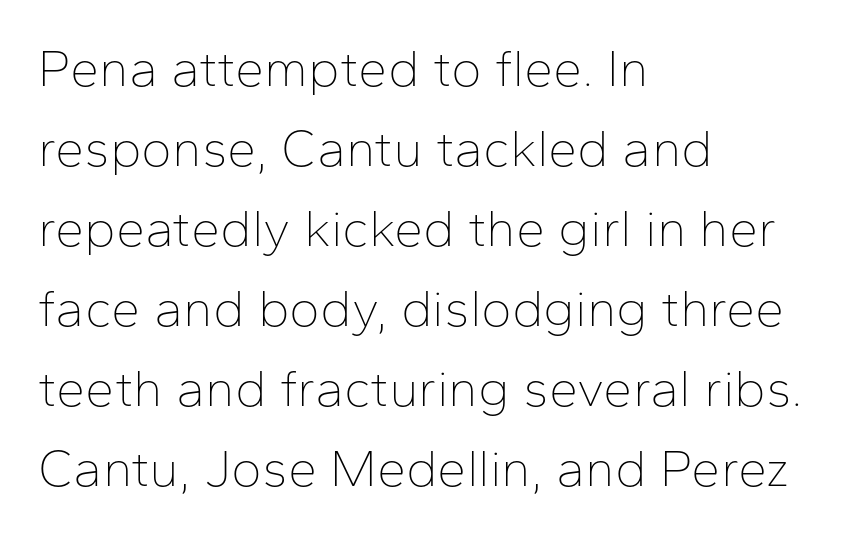
The image shows 52 px thin sans-serif type, upright; set left-aligned, normal line spacing (1.54x), normal letter spacing, not underlined; low stroke contrast and a medium x-height.
